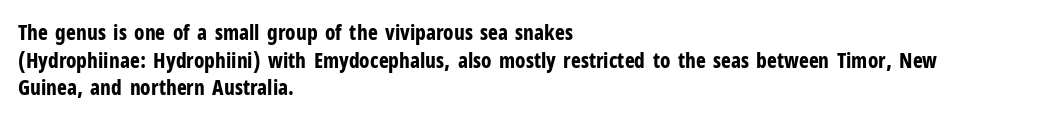
Q: Is the text bold? A: Yes.
Q: Is the text italic (slanted)? A: No, it is upright.
Q: Is the text underlined? A: No.
Q: How is the paragraph aligned? A: Left-aligned.
Q: Is the spacing between letters normal or unusually wide? A: Normal.
Q: Is the spacing between lines tight, normal or loose? A: Normal.
